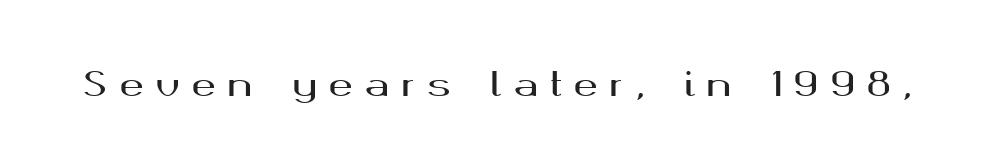
The image shows 33 px wide sans-serif type, upright; set unusually wide letter spacing (+0.35 em), not underlined; medium stroke contrast and a medium x-height.
